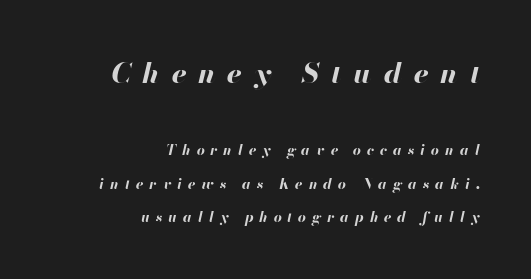
These lines carry a lot of weight — the face is fully bold. This sample has the flowing, uneven cadence of proportional lettering. Two sizes are in play, and the larger belongs to the first block. Honestly, there is no underline to notice here at all. This block would shrink considerably if given ordinary leading; it's expanded now. The compositor pushed each line to the right boundary.
